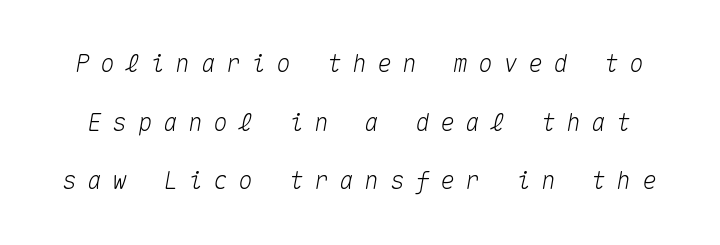
{"italic": "yes", "lean": "right", "slant_degrees": 10, "underline": "no", "line_spacing": "loose", "line_spacing_ratio": 2.44, "letter_spacing": "wide", "letter_spacing_em": 0.45, "glyph_px": 24}
